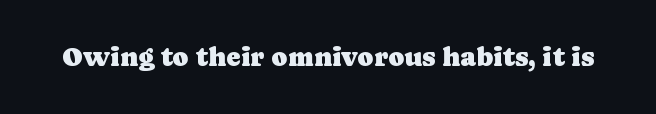
{"italic": "no", "underline": "no", "letter_spacing": "normal", "letter_spacing_em": 0.0, "glyph_px": 27}
